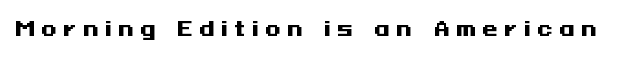
Q: Is the text bold? A: Yes.
Q: Is the text italic (slanted)? A: No, it is upright.
Q: Is the text underlined? A: No.
Q: Is the spacing between letters normal or unusually wide? A: Unusually wide.
